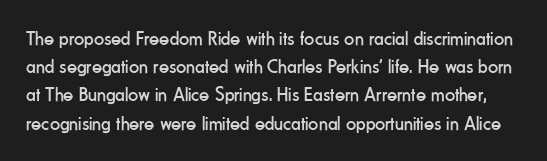
{"italic": "no", "bold": "no", "underline": "no", "line_spacing": "normal", "line_spacing_ratio": 1.41, "letter_spacing": "normal", "letter_spacing_em": 0.0, "glyph_px": 20}
